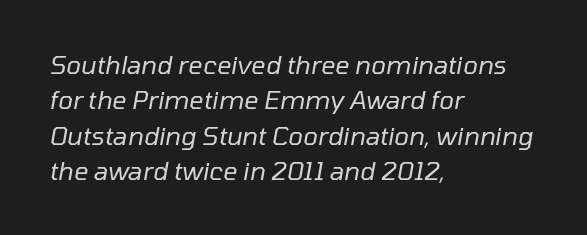
{"italic": "yes", "lean": "right", "slant_degrees": 10, "bold": "no", "underline": "no", "align": "left", "line_spacing": "normal", "line_spacing_ratio": 1.42, "letter_spacing": "normal", "letter_spacing_em": 0.0, "glyph_px": 25}
